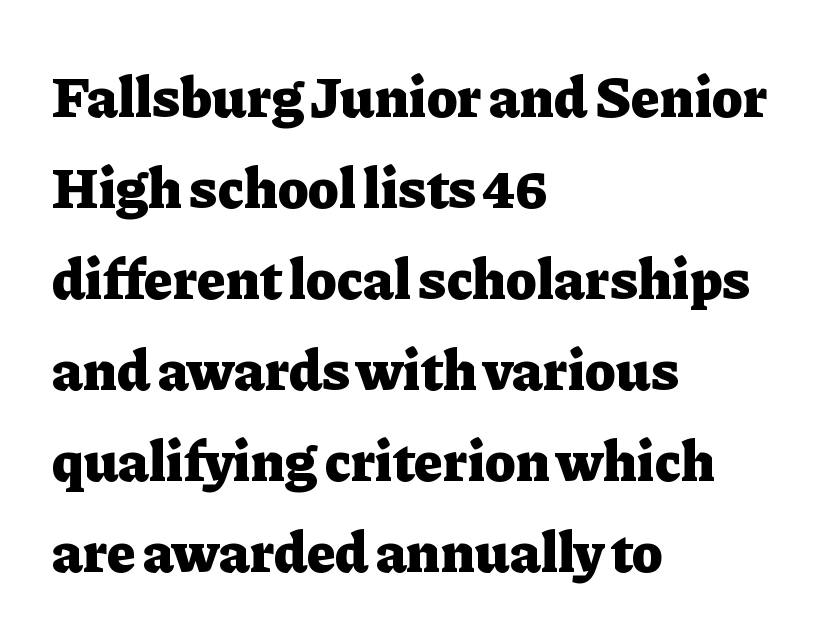
The image shows 58 px heavy serif type, upright; set left-aligned, normal line spacing (1.57x), normal letter spacing, not underlined; low stroke contrast and a medium x-height.
